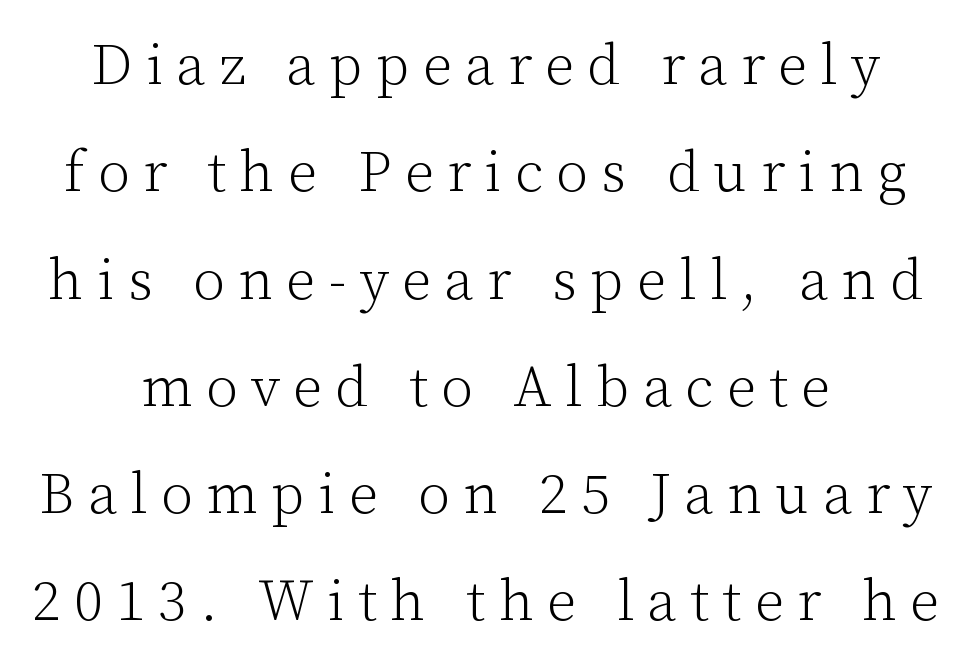
Caption: face not bold, strokes unweighted. Alignment: centered. In terms of letterform style, serifs are clearly present. Glance below the letters and you will spot only blank space. Unlike italic type, these characters show no tilt at all.
